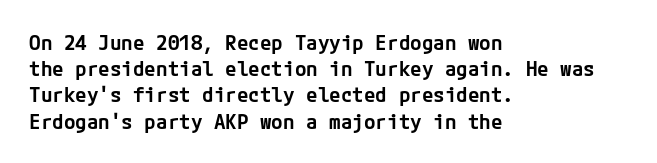
Q: Is the text bold? A: Semi-bold.
Q: Is the text italic (slanted)? A: No, it is upright.
Q: Is the text underlined? A: No.
Q: How is the paragraph aligned? A: Left-aligned.
Q: Is the spacing between letters normal or unusually wide? A: Normal.
Q: Is the spacing between lines tight, normal or loose? A: Normal.
